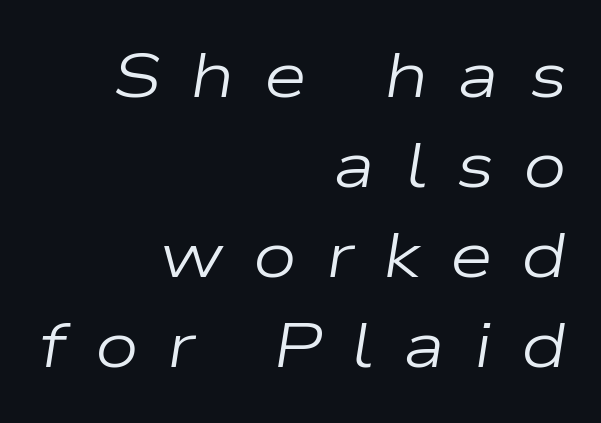
{"italic": "yes", "lean": "right", "slant_degrees": 9, "bold": "no", "weight": "regular", "width": "wide", "stroke_contrast": "low", "x_height": "medium", "monospaced": "no", "underline": "no", "align": "right", "line_spacing": "normal", "line_spacing_ratio": 1.45, "letter_spacing": "wide", "letter_spacing_em": 0.47, "glyph_px": 62}
